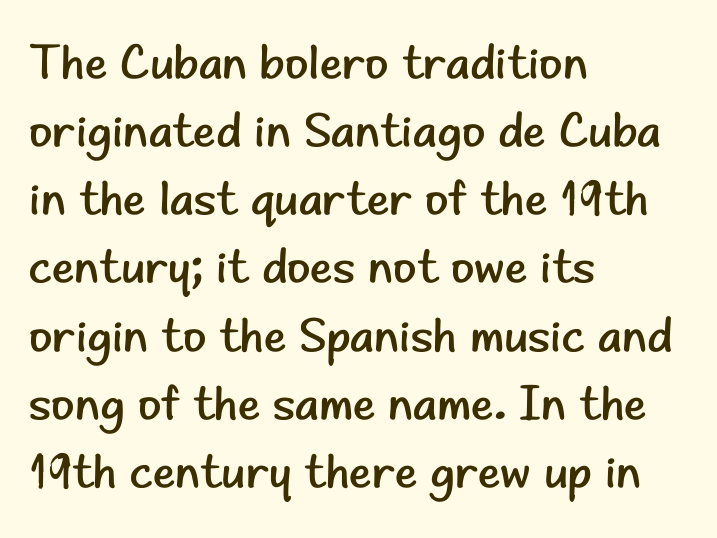
Q: Is the text bold? A: No.
Q: Is the text italic (slanted)? A: No, it is upright.
Q: Is the typeface a serif or a sans-serif typeface? A: Sans-serif.
Q: Is the text underlined? A: No.
Q: How is the paragraph aligned? A: Left-aligned.
Q: Is the spacing between letters normal or unusually wide? A: Normal.
Q: Is the spacing between lines tight, normal or loose? A: Normal.
Q: Width (condensed, normal, or wide)? A: Normal.
Q: Stroke contrast? A: Low.
Q: x-height? A: Small.
Q: Monospaced? A: No.
